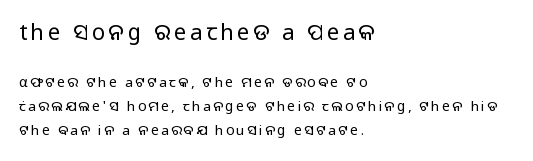
The image shows 22 px text type, upright; set left-aligned, line spacing 1.71x, not underlined; the first (top) block is 1.57x larger.
